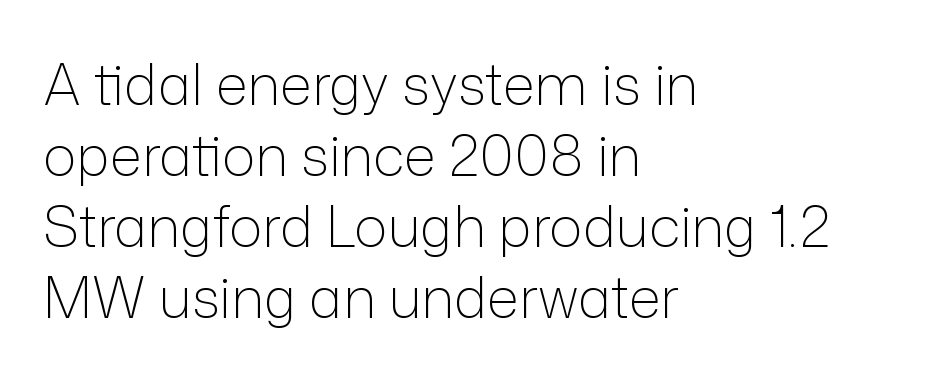
Do the characters align in a grid? No, the font is proportional. The rag falls on the right side of this text block. Caption: face not bold, strokes unweighted. Descenders are the only things crossing below the line.
